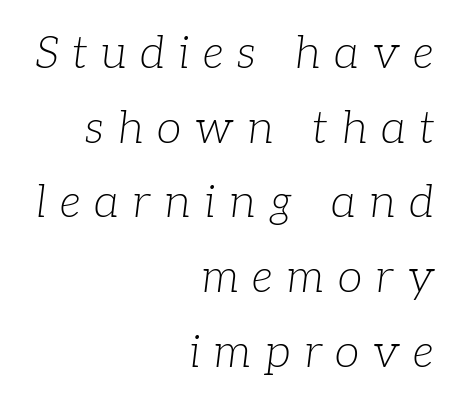
The image shows 45 px light serif type, italic (leaning right); set right-aligned, normal line spacing (1.66x), unusually wide letter spacing (+0.3 em), not underlined; low stroke contrast and a medium x-height.
